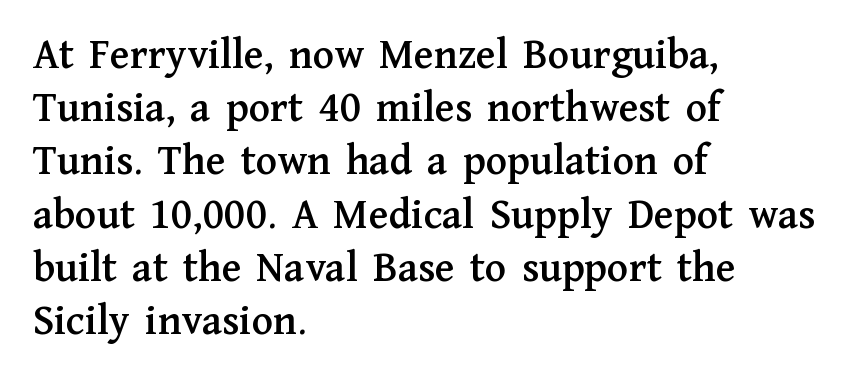
{"serif": "yes", "italic": "no", "width": "normal", "stroke_contrast": "medium", "x_height": "medium", "monospaced": "no", "underline": "no", "align": "left", "line_spacing_ratio": 1.21, "letter_spacing": "normal", "letter_spacing_em": 0.0, "glyph_px": 44}
